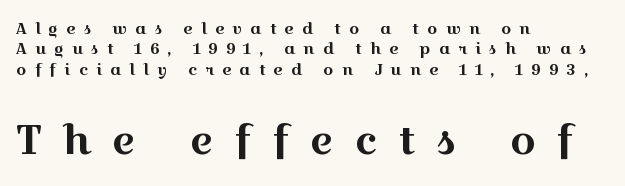
{"serif": "yes", "italic": "no", "width": "wide", "x_height": "medium", "monospaced": "no", "underline": "no", "align": "left", "line_spacing": "normal", "line_spacing_ratio": 1.28, "letter_spacing": "wide", "letter_spacing_em": 0.5, "larger_block": "second", "size_ratio": 2.56, "glyph_px": 41}
